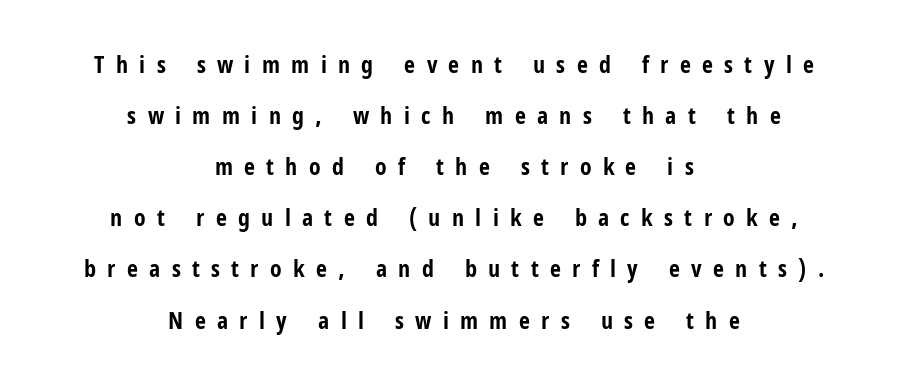
{"italic": "no", "bold": "yes", "underline": "no", "align": "center", "line_spacing": "loose", "line_spacing_ratio": 2.13, "letter_spacing": "wide", "letter_spacing_em": 0.47, "glyph_px": 24}
